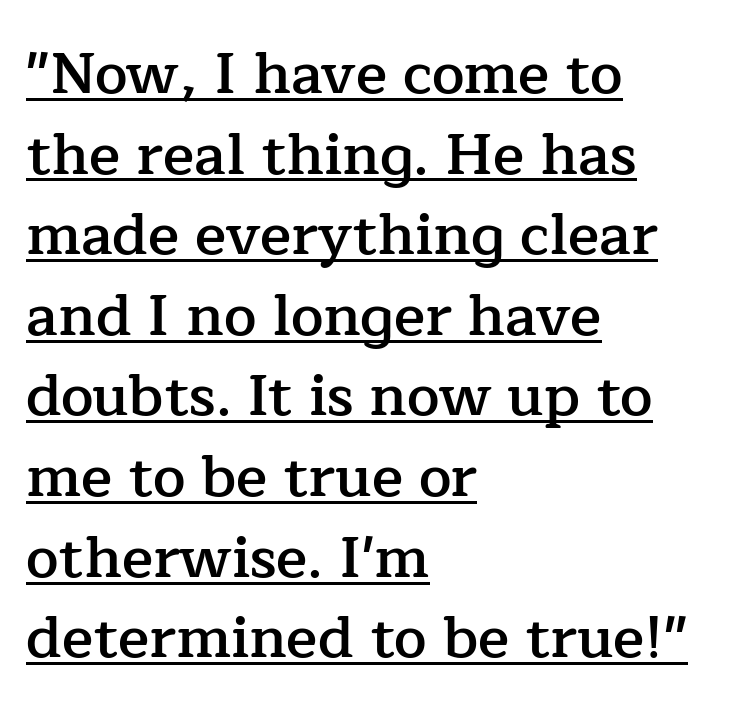
{"serif": "yes", "italic": "no", "bold": "semi", "weight": "semibold", "width": "normal", "stroke_contrast": "low", "x_height": "medium", "monospaced": "no", "underline": "yes", "align": "left", "line_spacing": "normal", "line_spacing_ratio": 1.39, "letter_spacing": "normal", "letter_spacing_em": 0.0, "glyph_px": 58}
